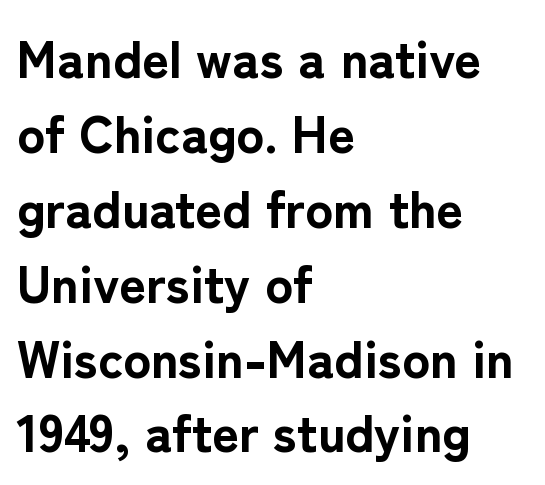
The rendering uses natural spacing where letterforms have individual widths. Are there feet on the stems? There aren't — it's a sans. Only glyphs here, with clear space below each row. Regarding leading, the lines here are spaced in the standard way. A roman cut, with each character standing at attention.
